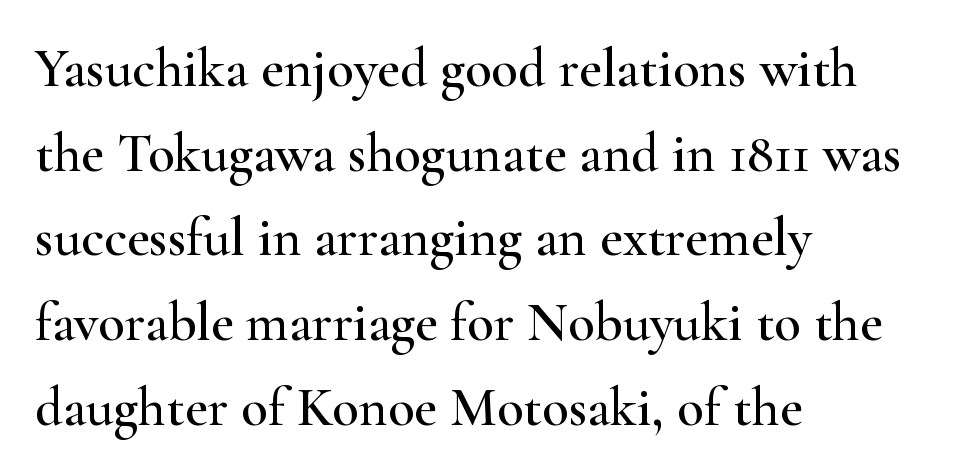
Quick note: not italic, upright. Character widths vary here, with narrow letters taking less room than wide ones. Small tapered or slab feet sit at the stroke ends, so this counts as serif. Which margin do the lines hug? The left one — the right edge is uneven. Rule under the text: the space is simply empty.
